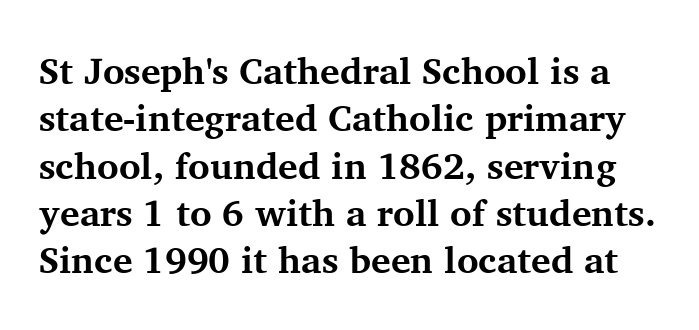
The image shows 37 px bold serif type, upright; set normal line spacing (1.28x), normal letter spacing, not underlined; medium stroke contrast and a medium x-height.
